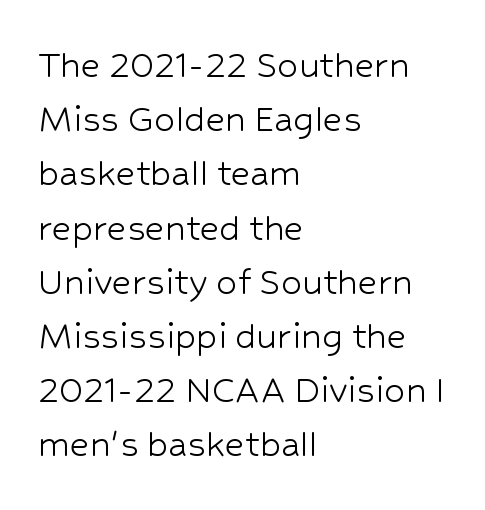
Q: Is the text bold? A: No.
Q: Is the text italic (slanted)? A: No, it is upright.
Q: Is the typeface a serif or a sans-serif typeface? A: Sans-serif.
Q: Is the text underlined? A: No.
Q: How is the paragraph aligned? A: Left-aligned.
Q: Is the spacing between letters normal or unusually wide? A: Normal.
Q: Is the spacing between lines tight, normal or loose? A: Normal.
Q: Width (condensed, normal, or wide)? A: Normal.
Q: Stroke contrast? A: Low.
Q: x-height? A: Medium.
Q: Monospaced? A: No.
